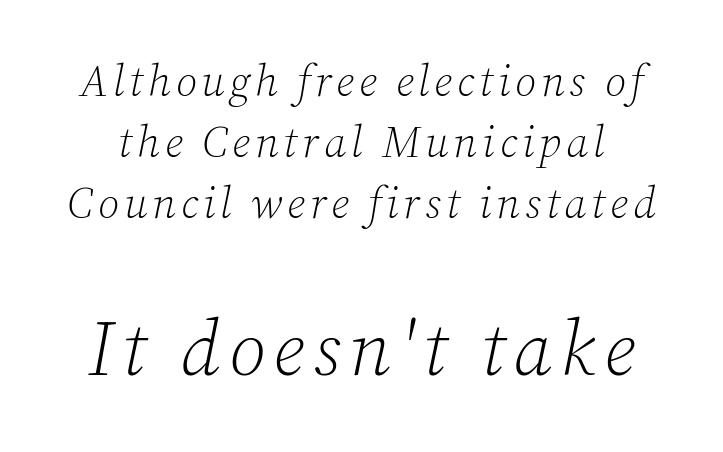
Q: Is the text bold? A: No.
Q: Is the text italic (slanted)? A: Yes, it leans right by about 12 degrees.
Q: Is the typeface a serif or a sans-serif typeface? A: Serif.
Q: Is the text underlined? A: No.
Q: Is the spacing between lines tight, normal or loose? A: Normal.
Q: Which block of text is set in a larger size, the first (top) or the second (bottom)? A: The second (bottom) one.
Q: Width (condensed, normal, or wide)? A: Normal.
Q: Stroke contrast? A: Low.
Q: x-height? A: Medium.
Q: Monospaced? A: No.
